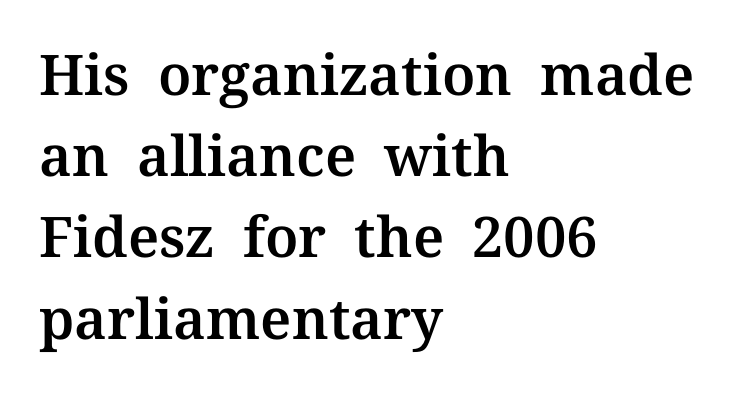
The image shows 56 px serif type, upright; set left-aligned, normal line spacing (1.45x), normal letter spacing, not underlined; medium stroke contrast and a medium x-height.
